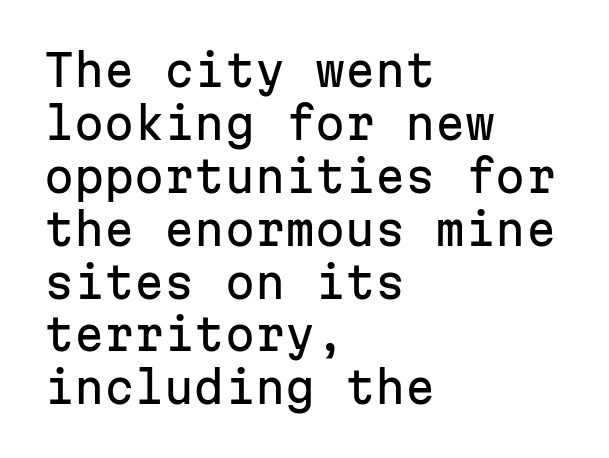
The image shows 43 px sans-serif type, upright, monospaced; set left-aligned, line spacing 1.23x, normal letter spacing, not underlined; low stroke contrast and a medium x-height.
